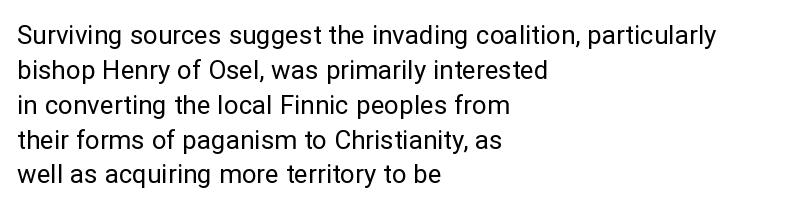
The strip under each line holds only bare page. Short note: letters normally spaced. The axis of the letterforms is exactly vertical. Line spacing here is normal. The rendering anchors every line to the left-hand side.
